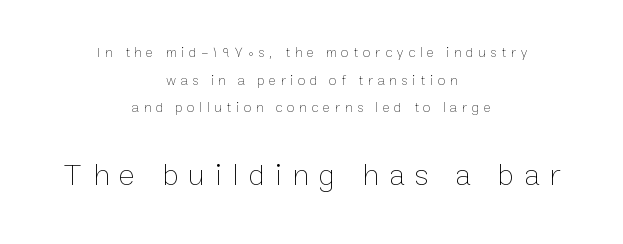
{"italic": "no", "bold": "no", "weight": "thin", "width": "normal", "stroke_contrast": "low", "x_height": "medium", "monospaced": "no", "underline": "no", "align": "center", "line_spacing": "loose", "line_spacing_ratio": 1.97, "letter_spacing": "wide", "letter_spacing_em": 0.33, "larger_block": "second", "size_ratio": 2.21, "glyph_px": 31}
